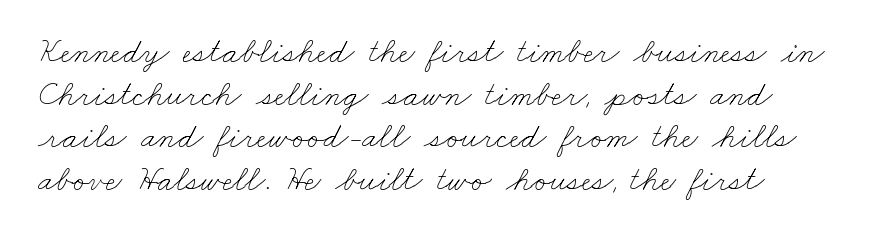
{"bold": "no", "weight": "thin", "width": "wide", "stroke_contrast": "low", "x_height": "small", "monospaced": "no", "underline": "no", "line_spacing_ratio": 1.22, "letter_spacing": "normal", "letter_spacing_em": 0.0, "glyph_px": 35}
